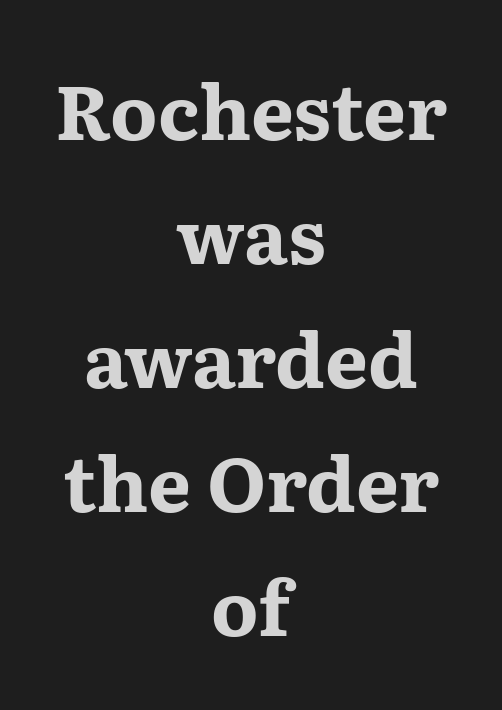
Q: Is the text bold? A: Yes.
Q: Is the text italic (slanted)? A: No, it is upright.
Q: Is the typeface a serif or a sans-serif typeface? A: Serif.
Q: Is the text underlined? A: No.
Q: How is the paragraph aligned? A: Centered.
Q: Is the spacing between letters normal or unusually wide? A: Normal.
Q: Is the spacing between lines tight, normal or loose? A: Normal.
Q: Width (condensed, normal, or wide)? A: Wide.
Q: Stroke contrast? A: Medium.
Q: x-height? A: Medium.
Q: Monospaced? A: No.
